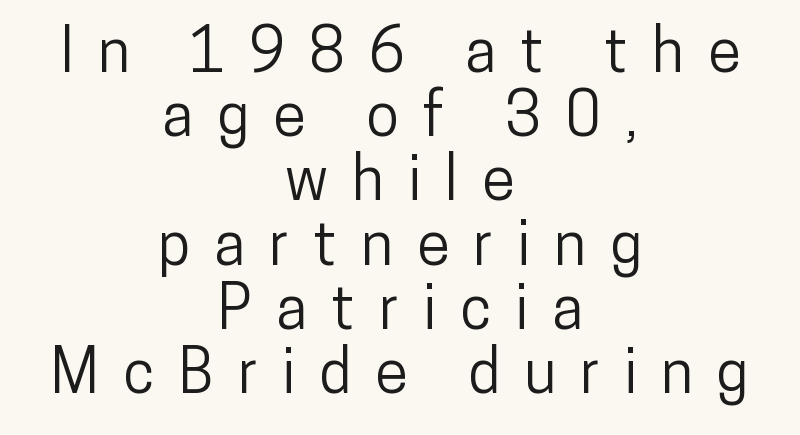
The image shows 60 px condensed sans-serif type, upright; set centered, tight line spacing (1.07x), unusually wide letter spacing (+0.4 em), not underlined; low stroke contrast and a medium x-height.
